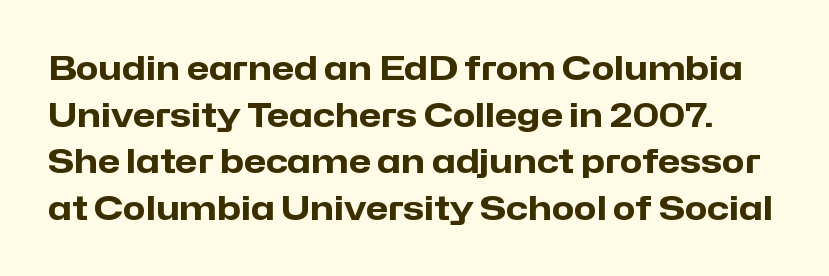
The letters stand upright; this is a roman face. This sample uses a sans-serif face. Plain, unruled lines of type. The line texture is even and compact thanks to regular tracking. Looks like regular typesetting: each glyph gets only the width it needs. On the weight axis this lands at bold, roughly 700.
